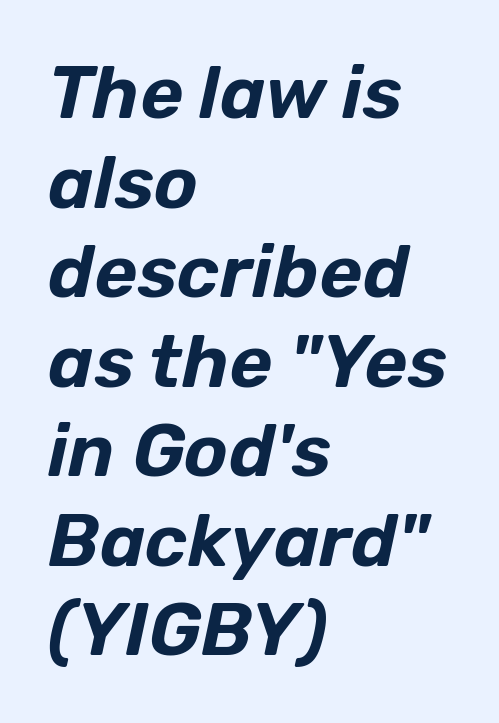
Tall strokes in this sample are angled rather than plumb. Anything drawn beneath the words? Only blank space. Each line starts at the same left margin while the right side varies. The letterforms sit shoulder to shoulder at normal distance. Note the varied advance widths — an 'i' is clearly narrower than an 'm'.
